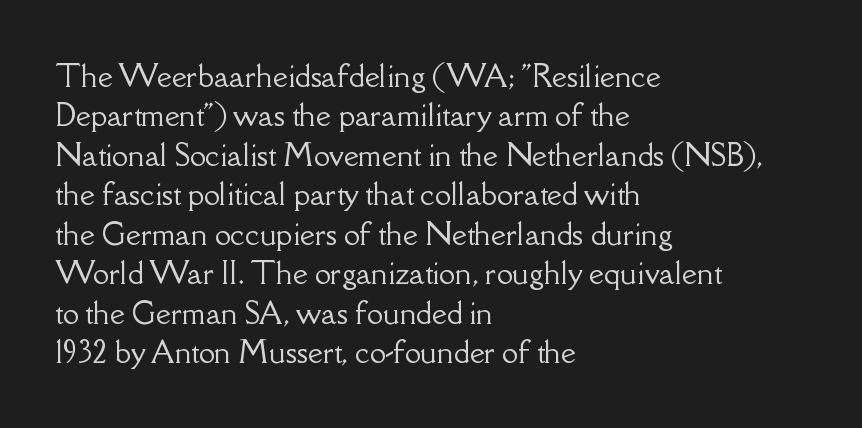
Q: Is the text italic (slanted)? A: No, it is upright.
Q: Is the typeface a serif or a sans-serif typeface? A: Serif.
Q: Is the text underlined? A: No.
Q: How is the paragraph aligned? A: Left-aligned.
Q: Is the spacing between letters normal or unusually wide? A: Normal.
Q: Is the spacing between lines tight, normal or loose? A: Normal.
Q: Width (condensed, normal, or wide)? A: Normal.
Q: Stroke contrast? A: Low.
Q: x-height? A: Small.
Q: Monospaced? A: No.
